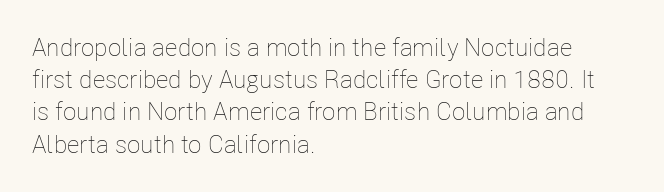
These lines keep a tight, regular rhythm from letter to letter. This sample is left-justified, so line endings fall wherever the words run out. The space between consecutive lines is moderate. Do the letters lean? They stand straight. The passage shown is not underscored anywhere. Stems and bowls with no extra thickness — not bold.
